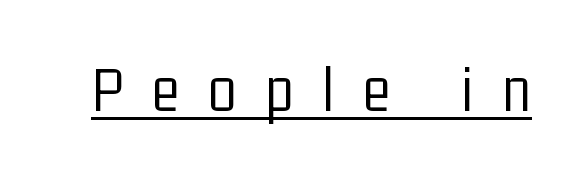
Q: Is the text bold? A: No.
Q: Is the text italic (slanted)? A: No, it is upright.
Q: Is the typeface a serif or a sans-serif typeface? A: Sans-serif.
Q: Is the text underlined? A: Yes.
Q: Is the spacing between letters normal or unusually wide? A: Unusually wide.
Q: Width (condensed, normal, or wide)? A: Condensed.
Q: Stroke contrast? A: Low.
Q: x-height? A: Medium.
Q: Monospaced? A: No.
